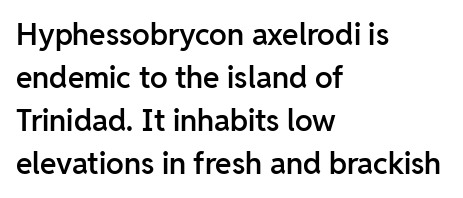
Plain, unruled lines of type. A fair bit of extra ink — the face is semibold, not bold. A typesetter would call this zero additional tracking. The paragraph has a hard left edge and a soft right edge. Successive baselines arrive at the customary interval. Font category for this specimen: sans-serif.
